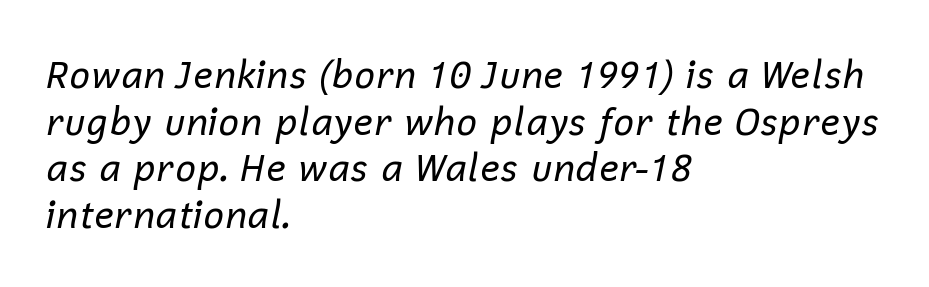
The image shows 37 px regular-weight type, italic (leaning right); set left-aligned, normal line spacing (1.26x), normal letter spacing, not underlined; low stroke contrast and a medium x-height.
